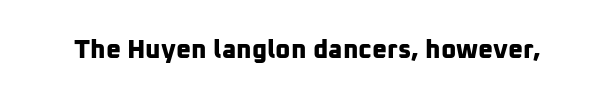
{"bold": "yes", "underline": "no", "letter_spacing": "normal", "letter_spacing_em": 0.0, "glyph_px": 26}
